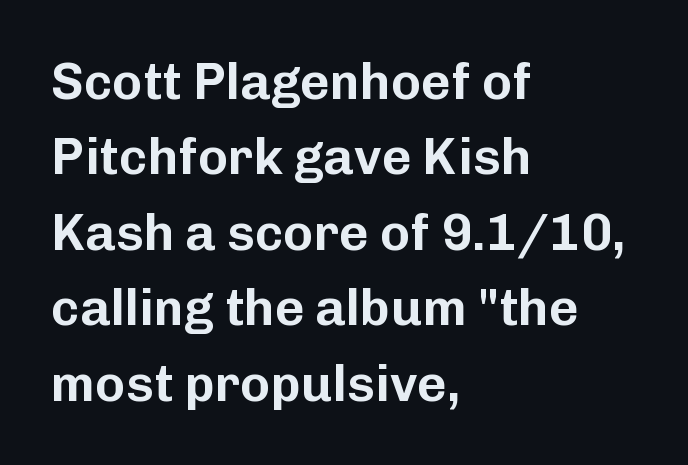
The lines sit at an ordinary, default distance from one another. The font family rendered here belongs to the sans-serif group. The strip under each line holds only bare page. Proportional: the letters do not fall into vertical columns. The type is set solid horizontally, with unmodified tracking. If you drew a ruler down the left edge, every line would touch it.
